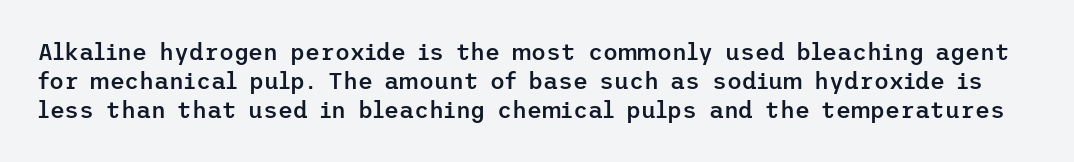
Q: Is the text bold? A: Semi-bold.
Q: Is the text italic (slanted)? A: No, it is upright.
Q: Is the text underlined? A: No.
Q: Is the spacing between letters normal or unusually wide? A: Normal.
Q: Is the spacing between lines tight, normal or loose? A: Normal.
